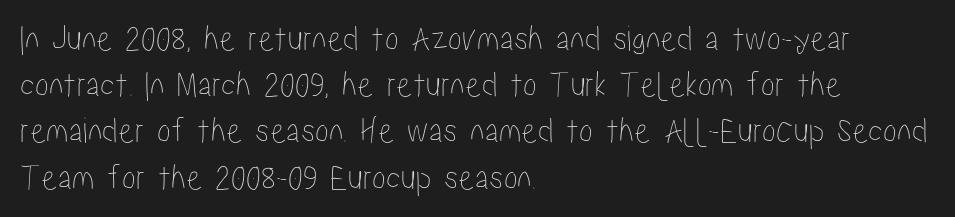
A normal amount of white space separates one row of letters from the next. Inter-character spacing is left at the font's built-in metrics. This sample is left-justified, so line endings fall wherever the words run out. Do the characters align in a grid? No, the font is proportional.
